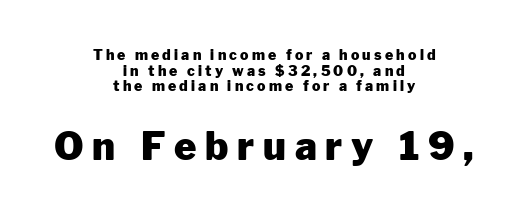
Quick note: underline off. Whoever set this chose condensed vertical rhythm over breathing room. The glyphs have the mass of a bold cut. The rag falls on both sides of this text block equally.
